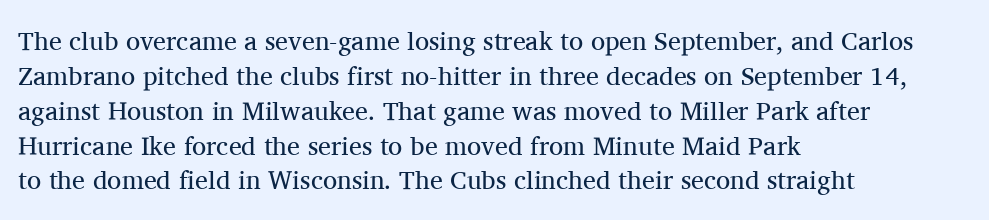
The strip under each line holds only bare page. Short note: letters normally spaced. The axis of the letterforms is exactly vertical. Line spacing here is normal. The rendering anchors every line to the left-hand side.
